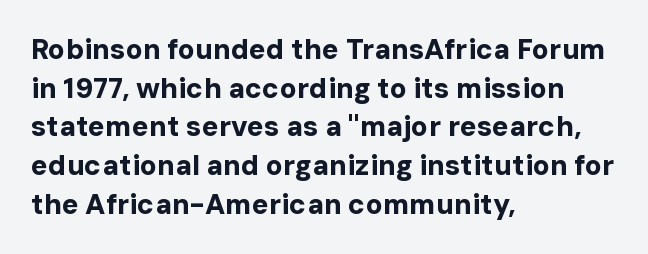
Q: Is the text bold? A: Yes.
Q: Is the text italic (slanted)? A: No, it is upright.
Q: Is the typeface a serif or a sans-serif typeface? A: Sans-serif.
Q: Is the text underlined? A: No.
Q: How is the paragraph aligned? A: Left-aligned.
Q: Is the spacing between letters normal or unusually wide? A: Normal.
Q: Is the spacing between lines tight, normal or loose? A: Normal.
Q: Width (condensed, normal, or wide)? A: Normal.
Q: Stroke contrast? A: Low.
Q: x-height? A: Medium.
Q: Monospaced? A: No.
